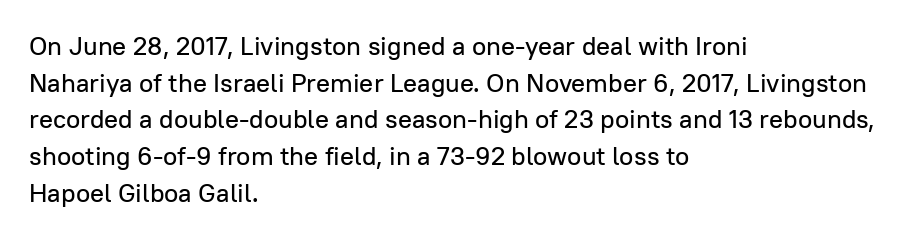
{"italic": "no", "underline": "no", "align": "left", "line_spacing": "normal", "line_spacing_ratio": 1.41, "letter_spacing": "normal", "letter_spacing_em": 0.0, "glyph_px": 26}
